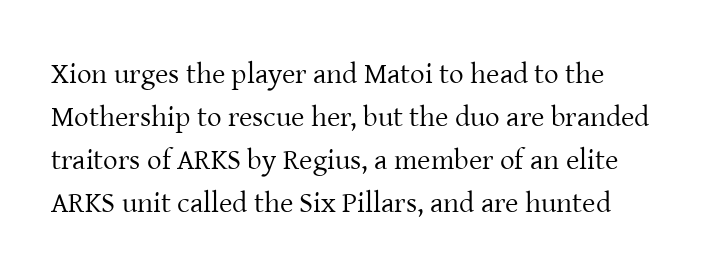
Q: Is the text bold? A: No.
Q: Is the text italic (slanted)? A: No, it is upright.
Q: Is the typeface a serif or a sans-serif typeface? A: Serif.
Q: Is the text underlined? A: No.
Q: How is the paragraph aligned? A: Left-aligned.
Q: Is the spacing between letters normal or unusually wide? A: Normal.
Q: Is the spacing between lines tight, normal or loose? A: Normal.
Q: Width (condensed, normal, or wide)? A: Normal.
Q: Stroke contrast? A: Low.
Q: x-height? A: Medium.
Q: Monospaced? A: No.
